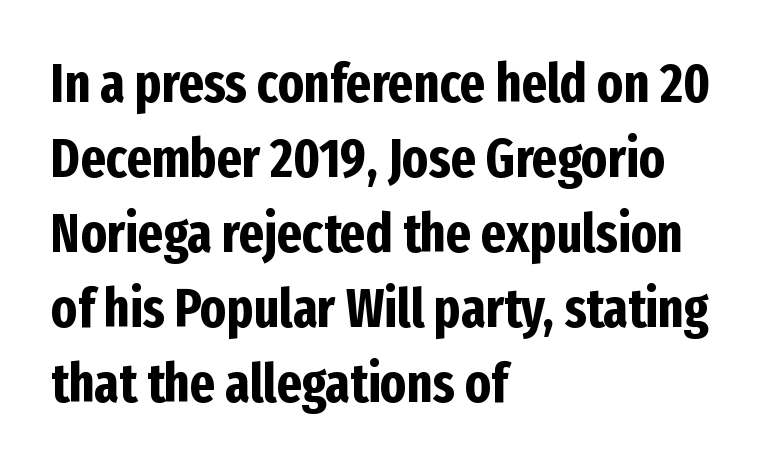
{"serif": "no", "italic": "no", "bold": "yes", "weight": "bold", "width": "condensed", "stroke_contrast": "low", "x_height": "medium", "monospaced": "no", "underline": "no", "align": "left", "line_spacing": "normal", "line_spacing_ratio": 1.39, "letter_spacing": "normal", "letter_spacing_em": 0.0, "glyph_px": 54}
